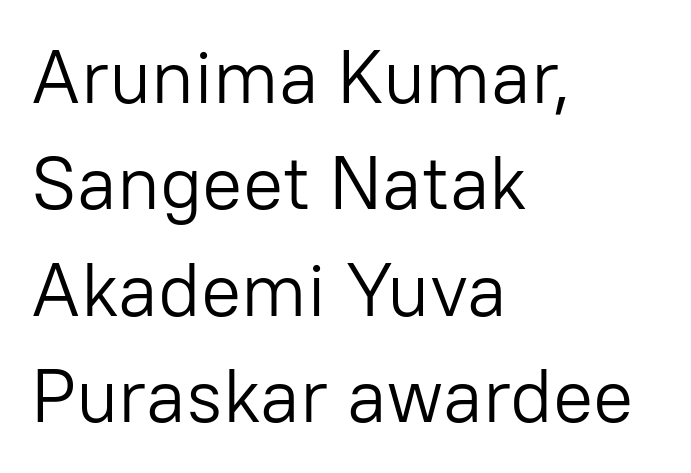
Interline gaps are of average width in this sample. Teacher's note: observe the even left margin — that is flush-left alignment. Here the designer chose a conventional face with non-uniform glyph widths. Stroke mass is kept to a normal reading level or below. It's the straight-up-and-down kind of type. Rule under the text: the space is simply empty.
